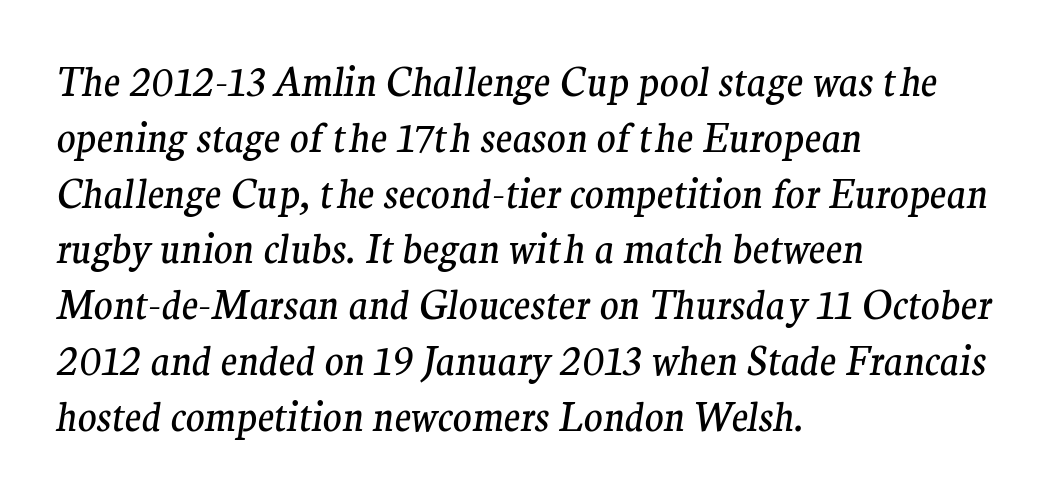
The image shows 39 px regular-weight serif type, italic (leaning right); set left-aligned, normal line spacing (1.43x), normal letter spacing, not underlined; medium stroke contrast and a medium x-height.
